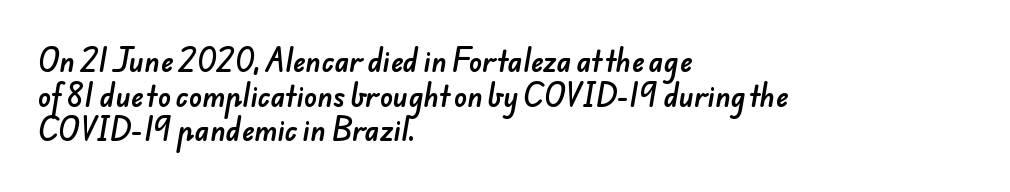
Check the space under the baseline: it is left empty. The rows are spaced the way most documents space them. Letter spacing: default. In CSS terms this would be text-align: left.
